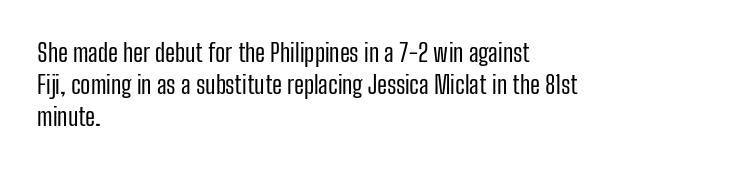
Q: Is the text bold? A: No.
Q: Is the text italic (slanted)? A: No, it is upright.
Q: Is the text underlined? A: No.
Q: How is the paragraph aligned? A: Left-aligned.
Q: Is the spacing between letters normal or unusually wide? A: Normal.
Q: Is the spacing between lines tight, normal or loose? A: Normal.
